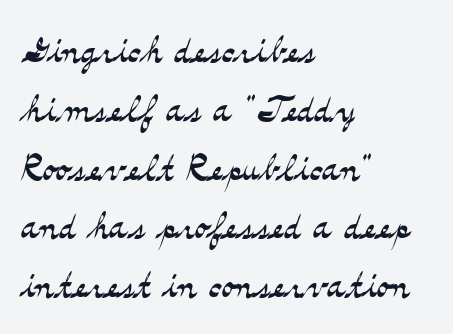
{"serif": "yes", "bold": "no", "weight": "light", "width": "wide", "stroke_contrast": "medium", "x_height": "small", "monospaced": "no", "underline": "no", "align": "left", "line_spacing_ratio": 1.2, "letter_spacing": "normal", "letter_spacing_em": 0.0, "glyph_px": 49}
